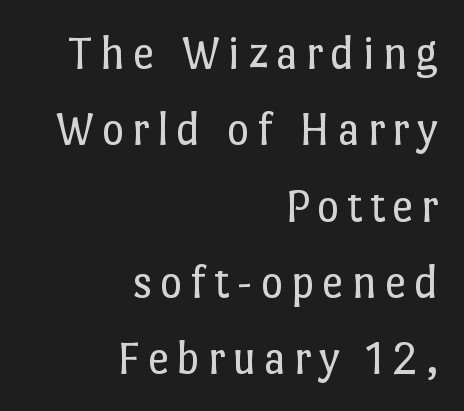
The image shows 48 px regular-weight type, upright; set right-aligned, normal line spacing (1.59x), not underlined; low stroke contrast and a medium x-height.
